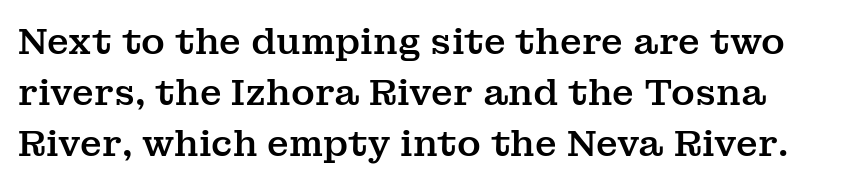
Q: Is the text italic (slanted)? A: No, it is upright.
Q: Is the typeface a serif or a sans-serif typeface? A: Serif.
Q: Is the text underlined? A: No.
Q: Is the spacing between letters normal or unusually wide? A: Normal.
Q: Is the spacing between lines tight, normal or loose? A: Normal.
Q: Width (condensed, normal, or wide)? A: Normal.
Q: Stroke contrast? A: Medium.
Q: x-height? A: Medium.
Q: Monospaced? A: No.
